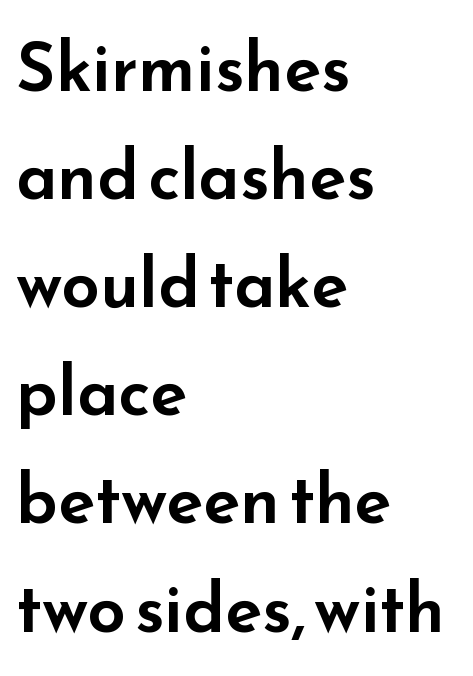
{"serif": "no", "italic": "no", "width": "wide", "stroke_contrast": "low", "x_height": "small", "monospaced": "no", "underline": "no", "align": "left", "line_spacing": "normal", "line_spacing_ratio": 1.59, "letter_spacing": "normal", "letter_spacing_em": 0.0, "glyph_px": 68}
